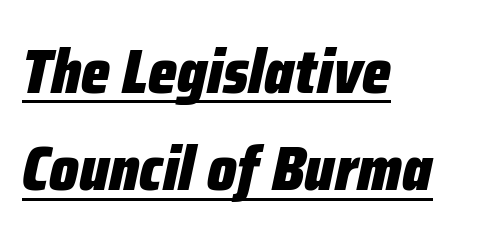
The image shows 62 px heavy, condensed type, italic (leaning right); set left-aligned, normal line spacing (1.57x), normal letter spacing, underlined; low stroke contrast and a medium x-height.
